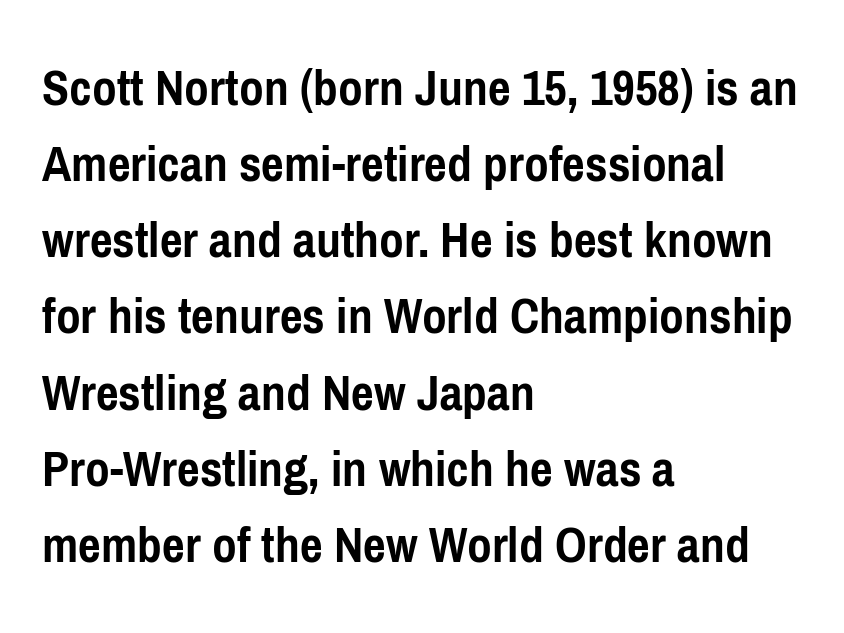
Q: Is the text bold? A: Yes.
Q: Is the text italic (slanted)? A: No, it is upright.
Q: Is the typeface a serif or a sans-serif typeface? A: Sans-serif.
Q: Is the text underlined? A: No.
Q: How is the paragraph aligned? A: Left-aligned.
Q: Is the spacing between letters normal or unusually wide? A: Normal.
Q: Is the spacing between lines tight, normal or loose? A: Normal.
Q: Width (condensed, normal, or wide)? A: Condensed.
Q: Stroke contrast? A: Low.
Q: x-height? A: Medium.
Q: Monospaced? A: No.
